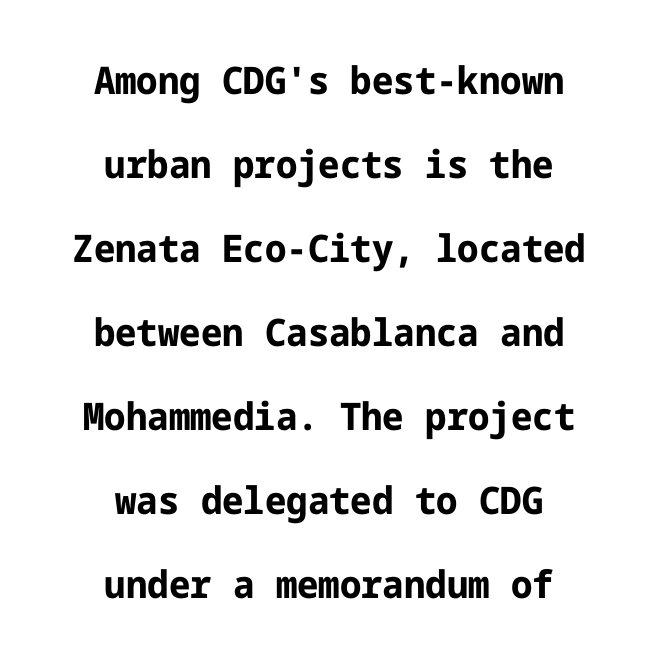
The image shows 38 px bold sans-serif type, upright; set centered, loose line spacing (2.21x), normal letter spacing, not underlined; low stroke contrast and a medium x-height.
